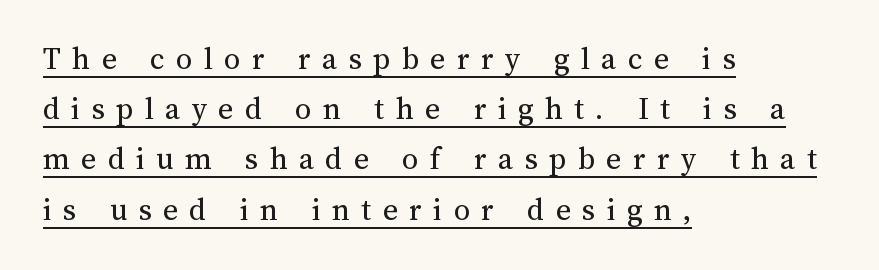
{"italic": "no", "bold": "no", "weight": "regular", "width": "normal", "stroke_contrast": "medium", "x_height": "medium", "monospaced": "no", "underline": "yes", "align": "left", "line_spacing": "normal", "line_spacing_ratio": 1.57, "letter_spacing": "wide", "letter_spacing_em": 0.36, "glyph_px": 32}
